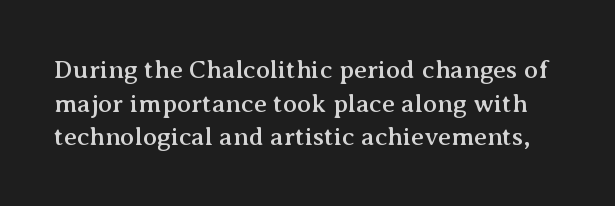
Vertical spacing — default. Nothing unusual about the tracking: characters are spaced as the font intends. Plain, unruled lines of type. Every character sits straight up, as roman type does.
